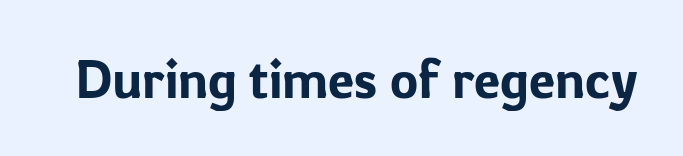
This is the regular roman posture of the typeface. The area under the type is left untouched. The passage shown has conventional tracking throughout. The text was rendered using a sans face with plain stroke endings. Spacing verdict: proportional, widths tailored to each character.
